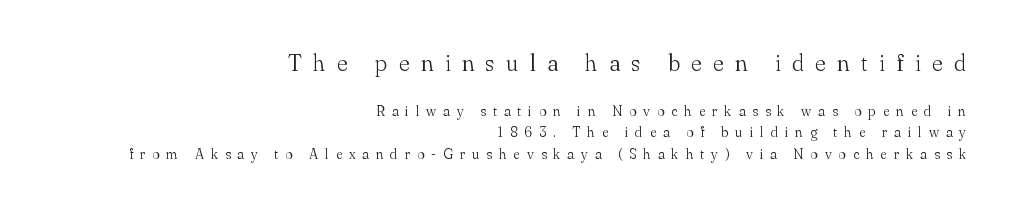
{"italic": "no", "bold": "no", "underline": "no", "align": "right", "line_spacing": "normal", "line_spacing_ratio": 1.54, "letter_spacing": "wide", "letter_spacing_em": 0.49, "larger_block": "first", "size_ratio": 1.64, "glyph_px": 23}
